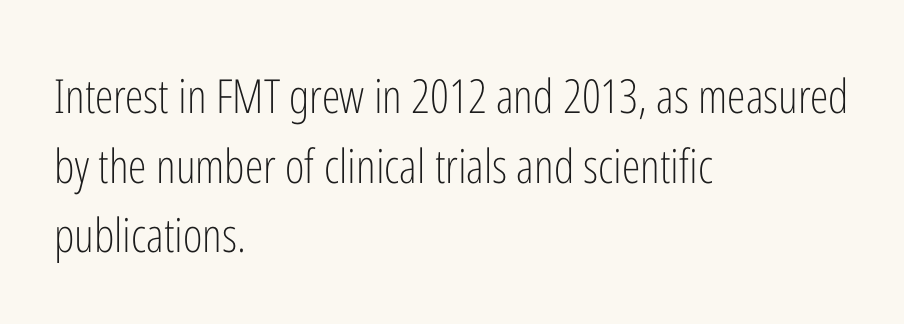
{"serif": "no", "italic": "no", "bold": "no", "weight": "light", "width": "condensed", "stroke_contrast": "low", "x_height": "medium", "monospaced": "no", "underline": "no", "align": "left", "line_spacing": "normal", "line_spacing_ratio": 1.48, "letter_spacing": "normal", "letter_spacing_em": 0.0, "glyph_px": 47}
